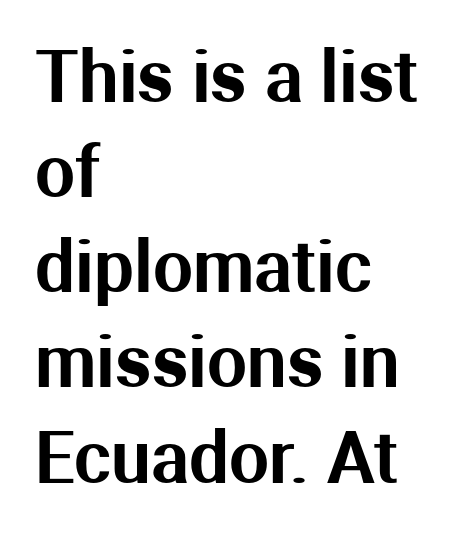
Q: Is the text italic (slanted)? A: No, it is upright.
Q: Is the typeface a serif or a sans-serif typeface? A: Sans-serif.
Q: Is the text underlined? A: No.
Q: How is the paragraph aligned? A: Left-aligned.
Q: Is the spacing between letters normal or unusually wide? A: Normal.
Q: Is the spacing between lines tight, normal or loose? A: Normal.
Q: Width (condensed, normal, or wide)? A: Normal.
Q: Stroke contrast? A: Medium.
Q: x-height? A: Medium.
Q: Monospaced? A: No.
